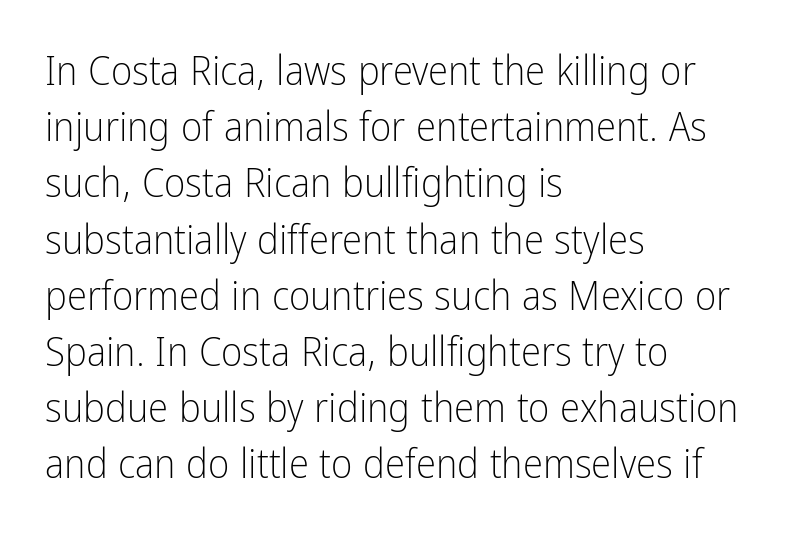
Q: Is the text bold? A: No.
Q: Is the text italic (slanted)? A: No, it is upright.
Q: Is the typeface a serif or a sans-serif typeface? A: Sans-serif.
Q: Is the text underlined? A: No.
Q: How is the paragraph aligned? A: Left-aligned.
Q: Is the spacing between letters normal or unusually wide? A: Normal.
Q: Is the spacing between lines tight, normal or loose? A: Normal.
Q: Width (condensed, normal, or wide)? A: Condensed.
Q: Stroke contrast? A: Low.
Q: x-height? A: Medium.
Q: Monospaced? A: No.
